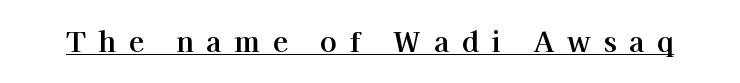
Q: Is the text italic (slanted)? A: No, it is upright.
Q: Is the typeface a serif or a sans-serif typeface? A: Serif.
Q: Is the text underlined? A: Yes.
Q: Is the spacing between letters normal or unusually wide? A: Unusually wide.
Q: Width (condensed, normal, or wide)? A: Normal.
Q: Stroke contrast? A: High.
Q: x-height? A: Medium.
Q: Monospaced? A: No.
